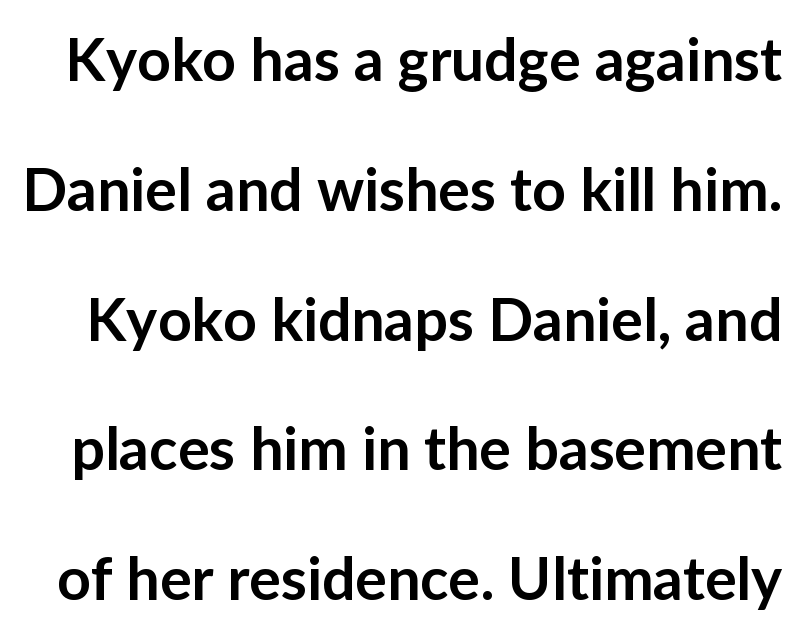
The font family rendered here belongs to the sans-serif group. A typesetter would mark this as roman, not italic. Short note: letters normally spaced. Think of a printed novel: that variable character pitch is what you see here.
